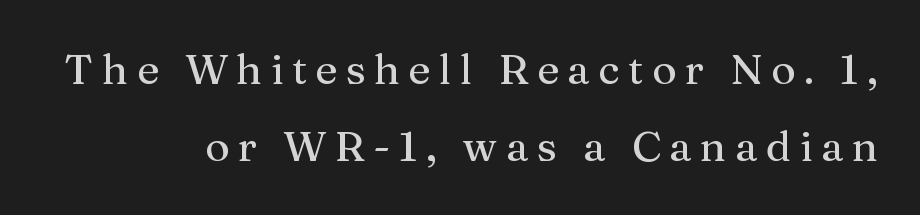
Q: Is the text italic (slanted)? A: No, it is upright.
Q: Is the typeface a serif or a sans-serif typeface? A: Serif.
Q: Is the text underlined? A: No.
Q: How is the paragraph aligned? A: Right-aligned.
Q: Is the spacing between letters normal or unusually wide? A: Unusually wide.
Q: Width (condensed, normal, or wide)? A: Normal.
Q: Stroke contrast? A: Medium.
Q: x-height? A: Medium.
Q: Monospaced? A: No.
